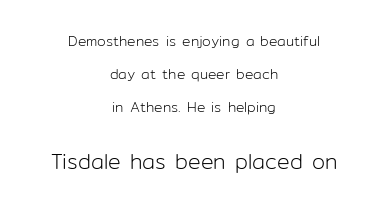
These lines were composed using upright roman letters. Glance below the letters and you will spot only blank space. Leftover space on each line is divided equally before and after the words. Of the two passages, the one underneath uses the larger point size. Glyph-to-glyph distance matches everyday printed text. Summary of weight: not heavy and not bold.
